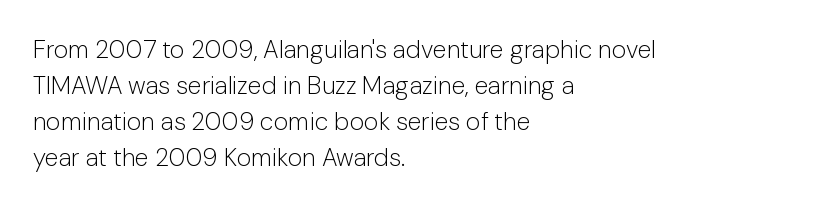
{"italic": "no", "bold": "no", "underline": "no", "align": "left", "line_spacing": "normal", "line_spacing_ratio": 1.44, "letter_spacing": "normal", "letter_spacing_em": 0.0, "glyph_px": 25}
